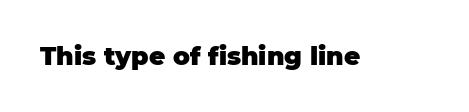
Underlining? Definitely not there. Strong, thick strokes mark this as bold type. This sample uses an upright cut, with every glyph sitting square on the baseline. A typesetter would call this zero additional tracking.
